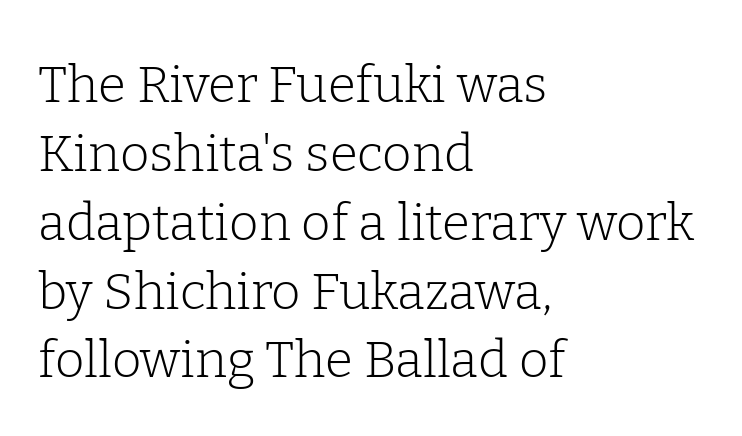
{"serif": "yes", "italic": "no", "bold": "no", "weight": "light", "width": "normal", "stroke_contrast": "low", "x_height": "medium", "monospaced": "no", "underline": "no", "align": "left", "line_spacing": "normal", "line_spacing_ratio": 1.35, "letter_spacing": "normal", "letter_spacing_em": 0.0, "glyph_px": 51}
